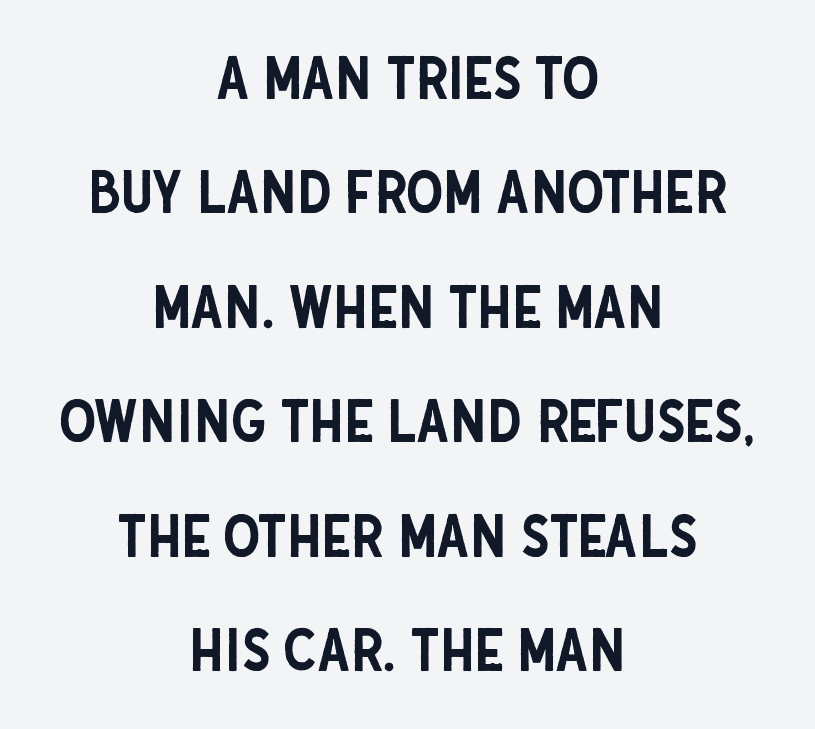
Characters remain perfectly vertical along every line. Notice the wide empty band between every row — that's loose leading. Plain, unruled lines of type. The face used here is a sans, in the tradition of grotesques and geometrics.
